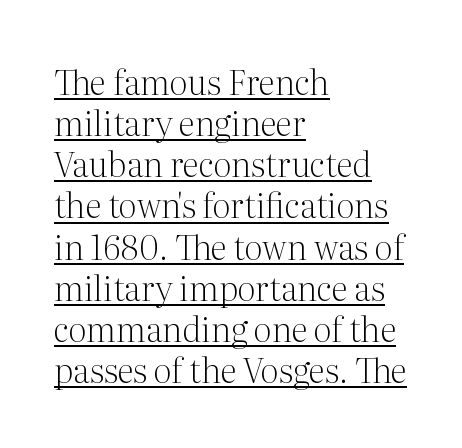
The image shows 34 px light serif type, upright; set left-aligned, line spacing 1.21x, normal letter spacing, underlined; medium stroke contrast and a medium x-height.
